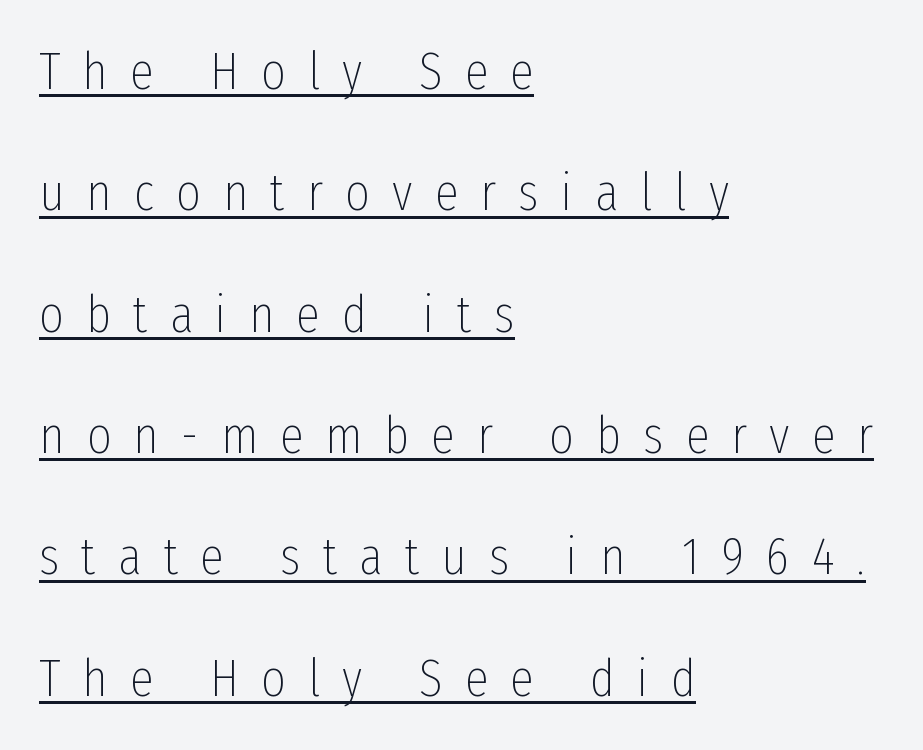
The image shows 53 px thin, condensed sans-serif type, upright; set left-aligned, loose line spacing (2.29x), unusually wide letter spacing (+0.42 em), underlined; low stroke contrast and a medium x-height.
